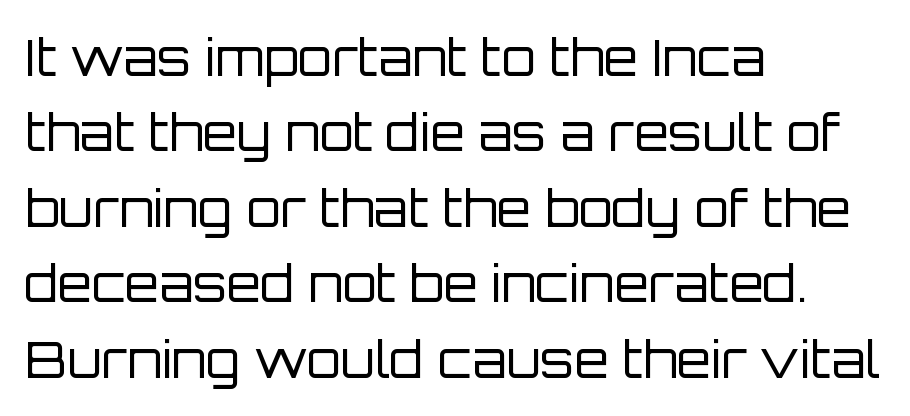
The image shows 50 px regular-weight sans-serif type, upright; set left-aligned, normal line spacing (1.51x), normal letter spacing, not underlined; low stroke contrast and a large x-height.
